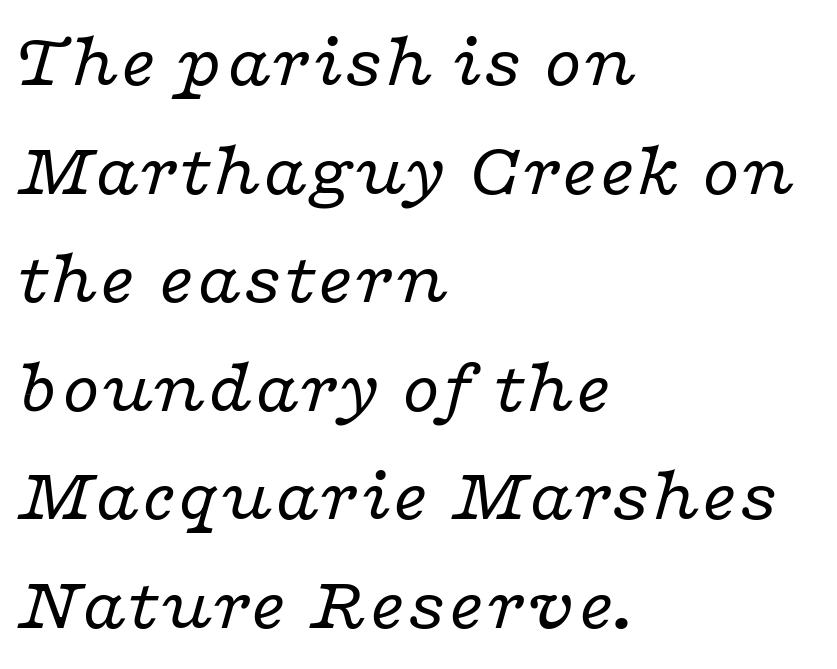
{"serif": "yes", "italic": "yes", "lean": "right", "slant_degrees": 16, "bold": "no", "weight": "regular", "width": "wide", "stroke_contrast": "low", "x_height": "medium", "monospaced": "no", "underline": "no", "align": "left", "line_spacing": "normal", "line_spacing_ratio": 1.41, "letter_spacing": "normal", "letter_spacing_em": 0.0, "glyph_px": 77}
